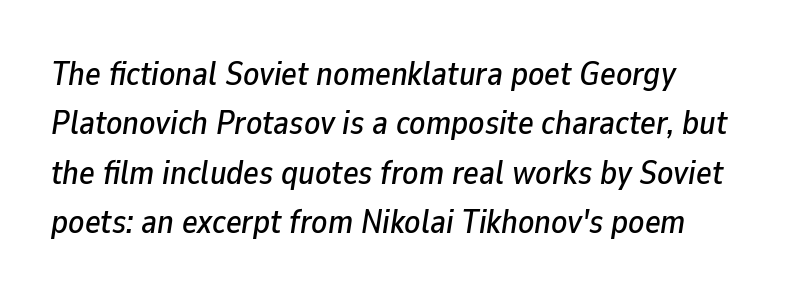
Tracking here is standard; glyphs follow each other at the usual distance. The area under the type is left untouched. Evenly set lines give the paragraph a standard silhouette. The passage shown leans; its letterforms are oblique. The passage shown is typed in a proportional face where columns would drift.
